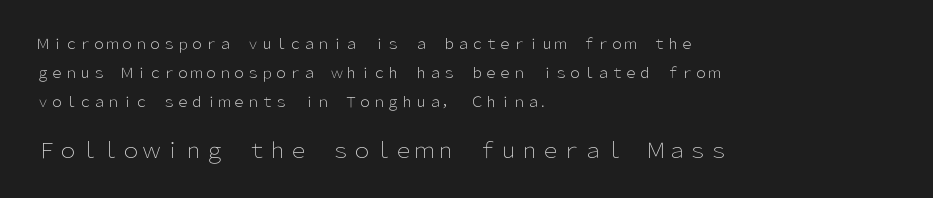
The leading is generous, giving the passage an open texture. Letters rest on an invisible, unmarked baseline. Stroke thickness stays within the range of a standard reading face or lighter. Honestly, the letter spacing is just normal — you wouldn't notice it. Here the second block reads like a headline and the first like body copy.
